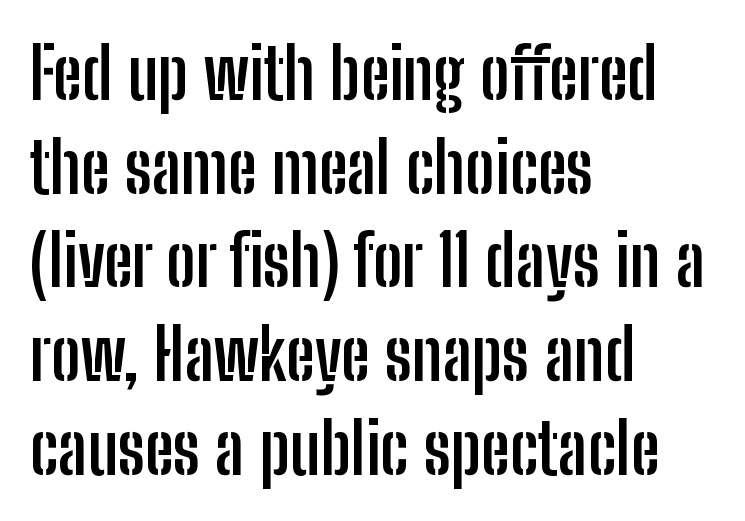
Q: Is the text bold? A: Yes.
Q: Is the text italic (slanted)? A: No, it is upright.
Q: Is the typeface a serif or a sans-serif typeface? A: Sans-serif.
Q: Is the text underlined? A: No.
Q: How is the paragraph aligned? A: Left-aligned.
Q: Is the spacing between letters normal or unusually wide? A: Normal.
Q: Is the spacing between lines tight, normal or loose? A: Normal.
Q: Width (condensed, normal, or wide)? A: Condensed.
Q: Stroke contrast? A: Low.
Q: x-height? A: Medium.
Q: Monospaced? A: No.
